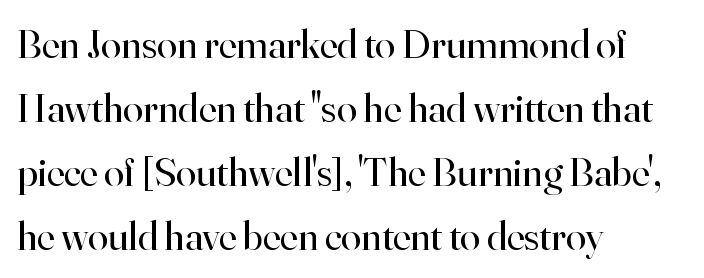
{"serif": "yes", "italic": "no", "bold": "no", "weight": "regular", "width": "normal", "stroke_contrast": "high", "x_height": "small", "monospaced": "no", "underline": "no", "align": "left", "line_spacing": "normal", "line_spacing_ratio": 1.56, "letter_spacing": "normal", "letter_spacing_em": 0.0, "glyph_px": 41}
